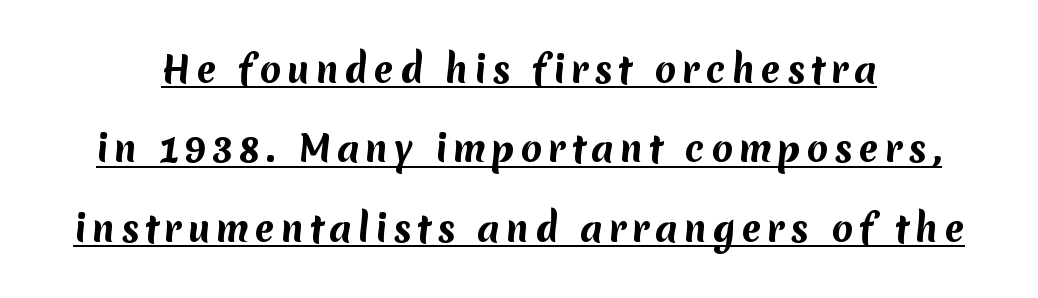
Leading: increased. Varying glyph widths throughout — classic text-font behaviour. Each line of the rendering has a horizontal stroke beneath the glyphs. Thick stems and heavy bowls — unmistakably bold.
